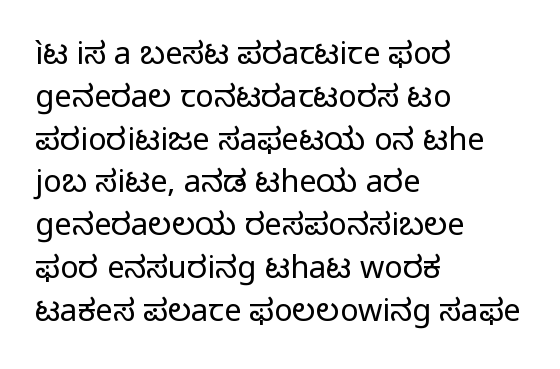
Q: Is the text bold? A: No.
Q: Is the text italic (slanted)? A: No, it is upright.
Q: Is the typeface a serif or a sans-serif typeface? A: Sans-serif.
Q: Is the text underlined? A: No.
Q: How is the paragraph aligned? A: Left-aligned.
Q: Is the spacing between letters normal or unusually wide? A: Normal.
Q: Is the spacing between lines tight, normal or loose? A: Normal.
Q: Width (condensed, normal, or wide)? A: Normal.
Q: Stroke contrast? A: Low.
Q: x-height? A: Medium.
Q: Monospaced? A: No.
